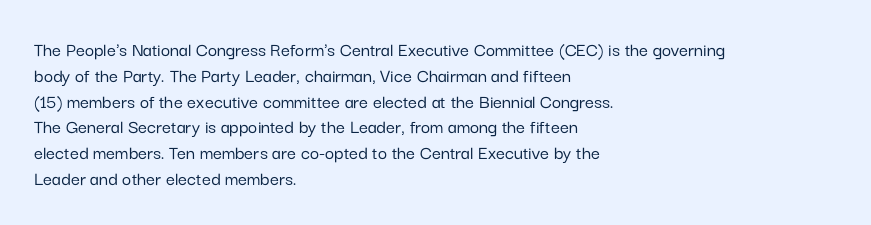
The image shows 20 px text type, upright; set left-aligned, normal line spacing (1.29x), normal letter spacing, not underlined.
